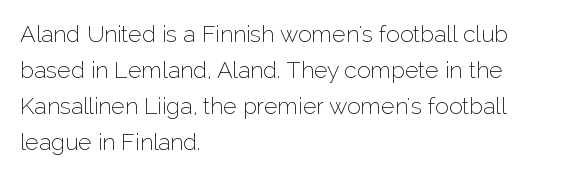
The image shows 23 px text type, upright; set left-aligned, normal line spacing (1.57x), normal letter spacing, not underlined.
